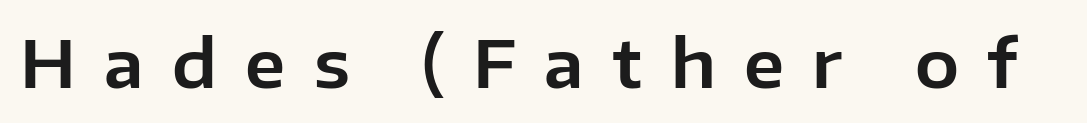
A roman cut, with each character standing at attention. Honestly, the letter spacing is so wide it's the main thing you notice. No word sits above an underline. The characters display no serif detailing; their extremities are plain. Proportional: the letters do not fall into vertical columns.
